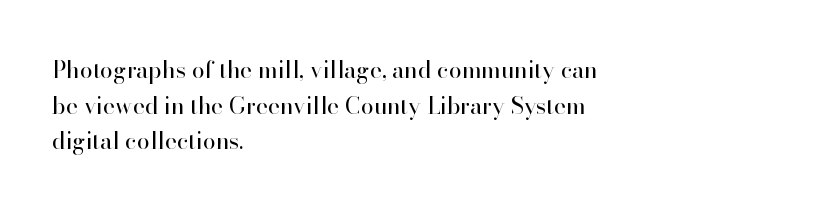
Q: Is the text bold? A: No.
Q: Is the text italic (slanted)? A: No, it is upright.
Q: Is the text underlined? A: No.
Q: How is the paragraph aligned? A: Left-aligned.
Q: Is the spacing between letters normal or unusually wide? A: Normal.
Q: Is the spacing between lines tight, normal or loose? A: Normal.
